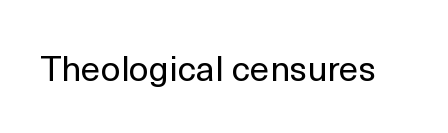
{"serif": "no", "italic": "no", "bold": "no", "weight": "regular", "width": "normal", "x_height": "medium", "monospaced": "no", "underline": "no", "letter_spacing": "normal", "letter_spacing_em": 0.0, "glyph_px": 35}
